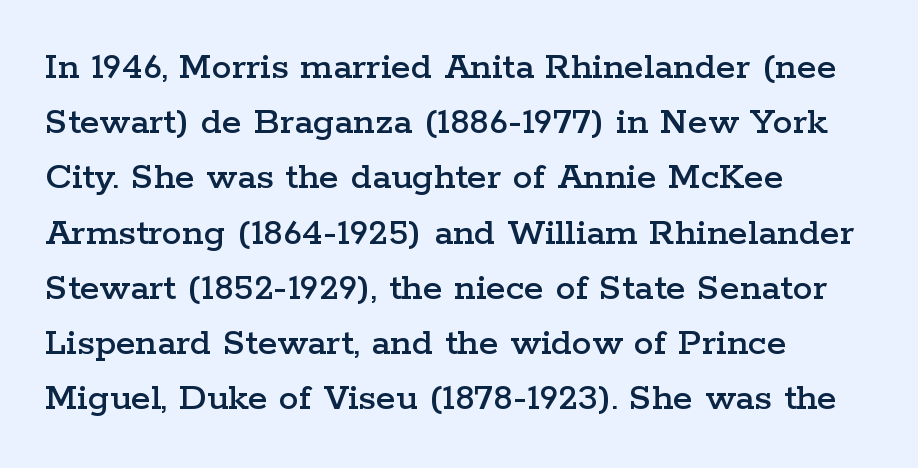
{"serif": "yes", "italic": "no", "width": "wide", "stroke_contrast": "low", "x_height": "medium", "monospaced": "no", "underline": "no", "align": "left", "line_spacing": "normal", "line_spacing_ratio": 1.38, "letter_spacing": "normal", "letter_spacing_em": 0.0, "glyph_px": 40}
